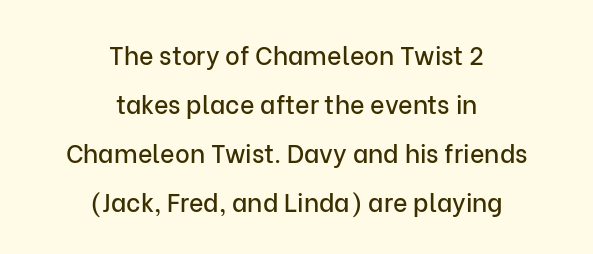
Q: Is the text italic (slanted)? A: No, it is upright.
Q: Is the text underlined? A: No.
Q: How is the paragraph aligned? A: Centered.
Q: Is the spacing between letters normal or unusually wide? A: Normal.
Q: Is the spacing between lines tight, normal or loose? A: Loose.
